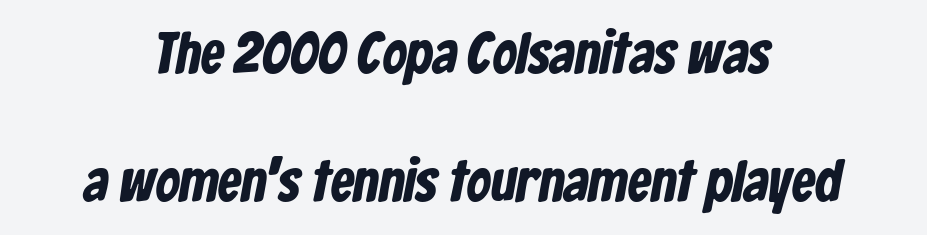
The tracking reads as untouched default to a designer's eye. Note the varied advance widths — an 'i' is clearly narrower than an 'm'. Honestly, there is no underline to notice here at all. Vertical spacing — loose. A sans-serif font was chosen for this passage.
